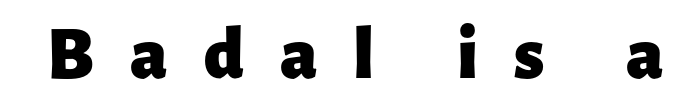
It's the straight-up-and-down kind of type. Just letters on the line, the space beneath them empty. Looks like regular typesetting: each glyph gets only the width it needs. On the weight axis this lands at bold, roughly 700.
